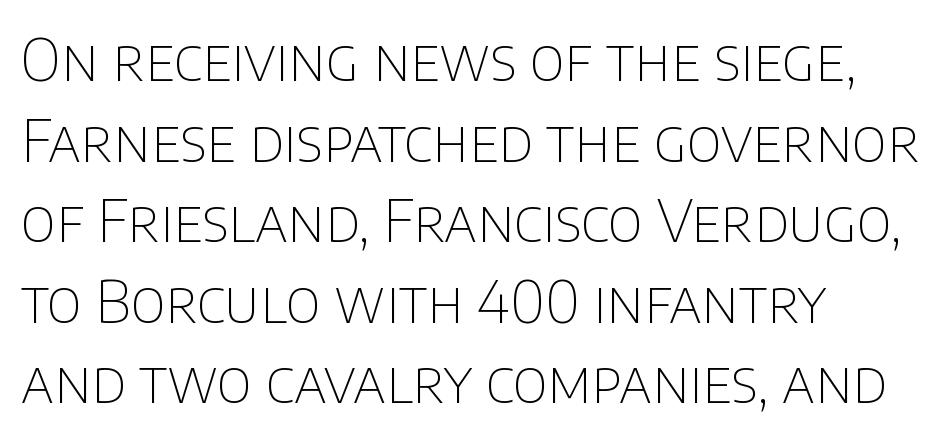
The image shows 58 px thin sans-serif type, upright; set left-aligned, normal line spacing (1.39x), normal letter spacing, not underlined; low stroke contrast and a large x-height.
